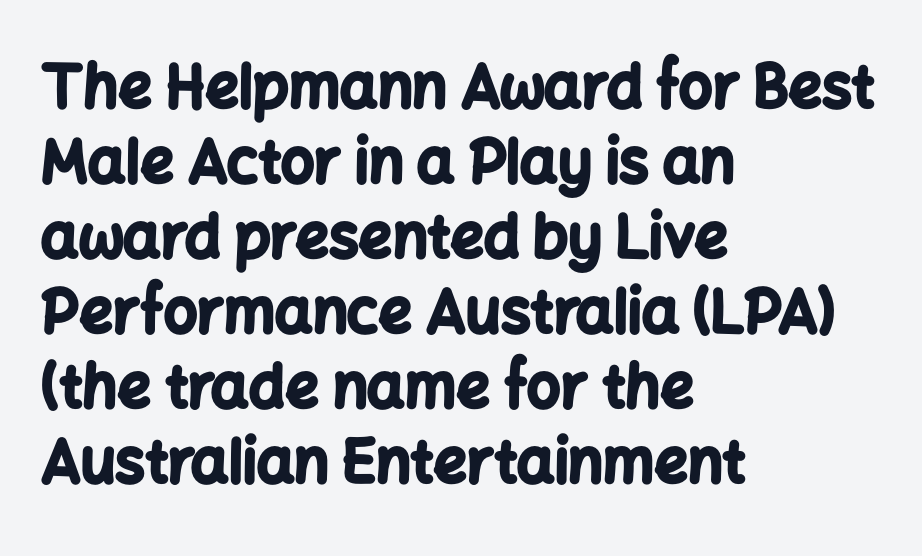
Q: Is the text bold? A: Yes.
Q: Is the text italic (slanted)? A: No, it is upright.
Q: Is the typeface a serif or a sans-serif typeface? A: Sans-serif.
Q: Is the text underlined? A: No.
Q: How is the paragraph aligned? A: Left-aligned.
Q: Is the spacing between letters normal or unusually wide? A: Normal.
Q: Is the spacing between lines tight, normal or loose? A: Normal.
Q: Width (condensed, normal, or wide)? A: Normal.
Q: Stroke contrast? A: Low.
Q: x-height? A: Medium.
Q: Monospaced? A: No.
